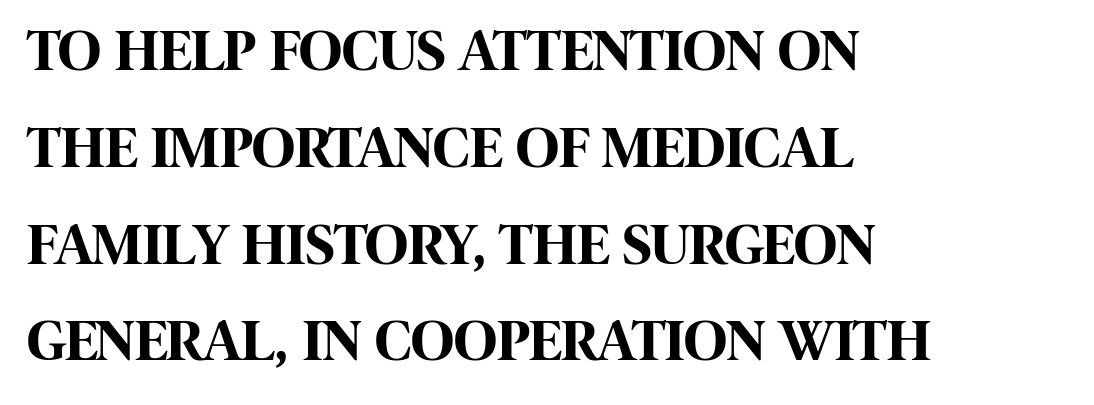
Q: Is the text bold? A: Yes.
Q: Is the text italic (slanted)? A: No, it is upright.
Q: Is the typeface a serif or a sans-serif typeface? A: Sans-serif.
Q: Is the text underlined? A: No.
Q: How is the paragraph aligned? A: Left-aligned.
Q: Is the spacing between letters normal or unusually wide? A: Normal.
Q: Is the spacing between lines tight, normal or loose? A: Normal.
Q: Width (condensed, normal, or wide)? A: Condensed.
Q: Stroke contrast? A: High.
Q: x-height? A: Large.
Q: Monospaced? A: No.
